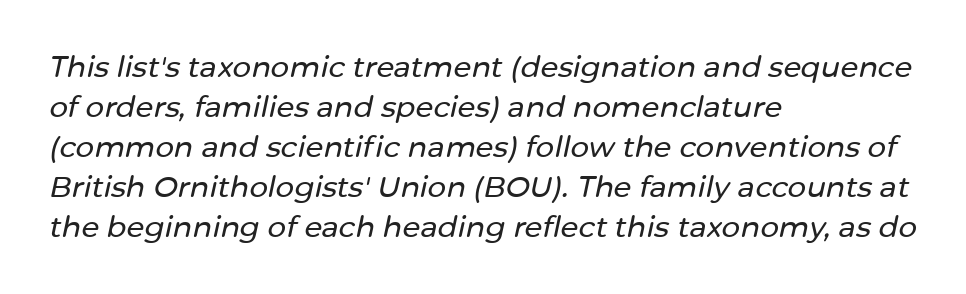
The image shows 29 px text type, italic (leaning right); set left-aligned, normal line spacing (1.38x), normal letter spacing, not underlined; low stroke contrast and a medium x-height.
